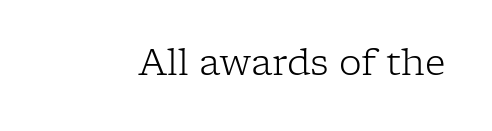
You could not count columns in this text — the font is proportionally spaced. A light-to-regular cut is what we see here. A typesetter would mark this as roman, not italic. Here the glyphs are tracked normally, forming tight word shapes. Letterform terminals end in serifs throughout the passage.
